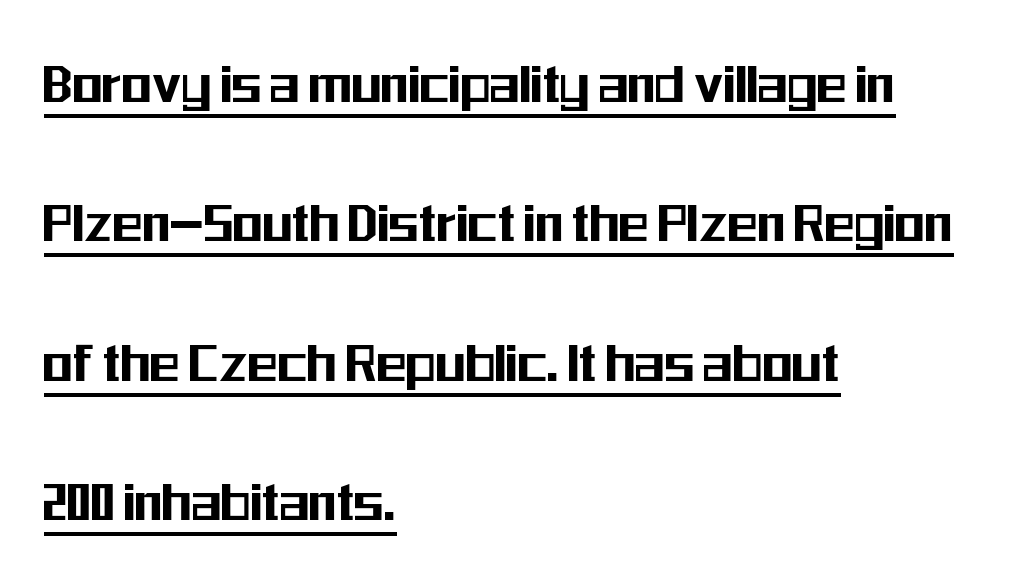
{"serif": "no", "italic": "no", "width": "condensed", "stroke_contrast": "medium", "x_height": "medium", "monospaced": "no", "underline": "yes", "align": "left", "line_spacing": "loose", "line_spacing_ratio": 2.25, "letter_spacing": "normal", "letter_spacing_em": 0.0, "glyph_px": 62}
